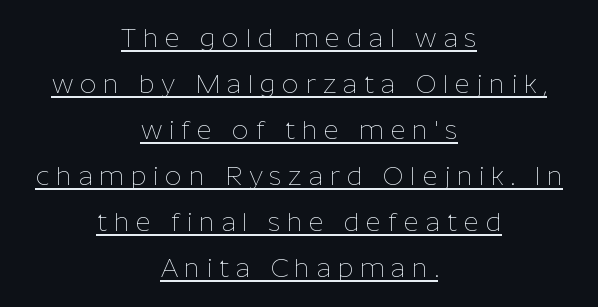
Q: Is the text bold? A: No.
Q: Is the text italic (slanted)? A: No, it is upright.
Q: Is the text underlined? A: Yes.
Q: How is the paragraph aligned? A: Centered.
Q: Is the spacing between letters normal or unusually wide? A: Unusually wide.
